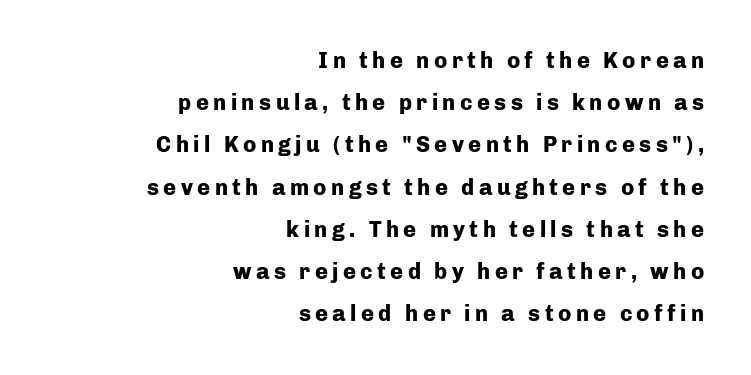
{"italic": "no", "bold": "yes", "underline": "no", "align": "right", "line_spacing": "loose", "line_spacing_ratio": 1.92, "letter_spacing": "wide", "letter_spacing_em": 0.2, "glyph_px": 22}
